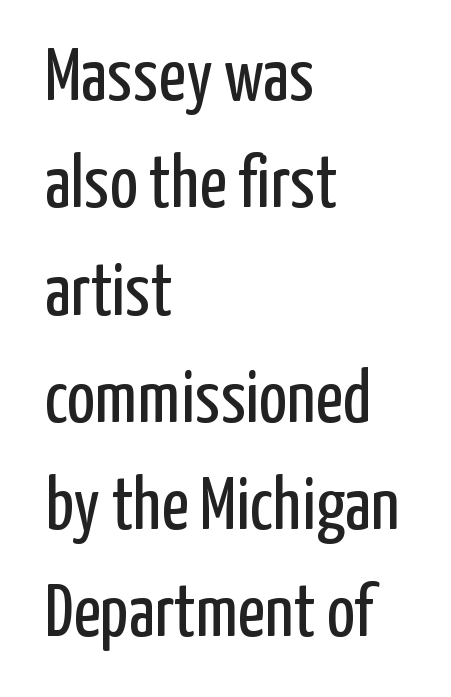
Q: Is the text bold? A: No.
Q: Is the text italic (slanted)? A: No, it is upright.
Q: Is the typeface a serif or a sans-serif typeface? A: Sans-serif.
Q: Is the text underlined? A: No.
Q: How is the paragraph aligned? A: Left-aligned.
Q: Is the spacing between letters normal or unusually wide? A: Normal.
Q: Is the spacing between lines tight, normal or loose? A: Normal.
Q: Width (condensed, normal, or wide)? A: Condensed.
Q: Stroke contrast? A: Low.
Q: x-height? A: Medium.
Q: Monospaced? A: No.
